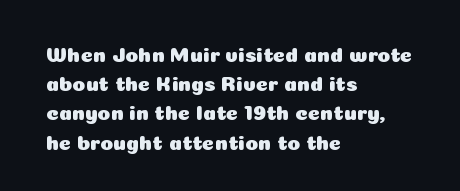
Each word holds together tightly as a unit, with standard inter-letter gaps. Left-aligned paragraph, ragged on the right. The vertical gap from one line to the next is medium. Nope, not italic — everything's standing straight. Check the space under the baseline: it is left empty.
